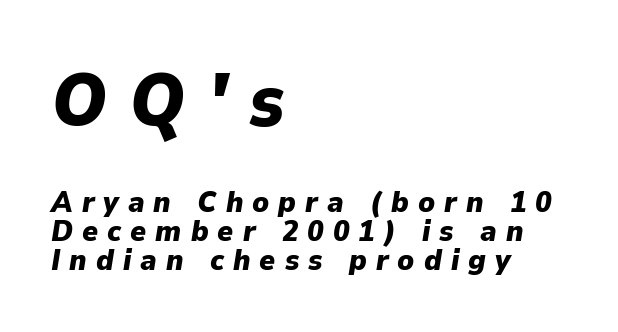
Underline: absent. Each letter keeps its own natural width here, so spacing adapts to shape. The space between consecutive lines is stingy. The rendering shrinks the type as you move from the upper chunk to the lower. The face used here has a pronounced slope to its letters.
